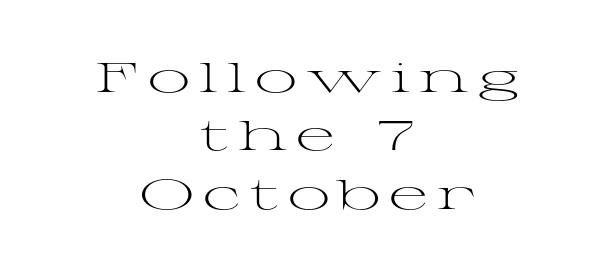
Q: Is the text bold? A: No.
Q: Is the text italic (slanted)? A: No, it is upright.
Q: Is the typeface a serif or a sans-serif typeface? A: Serif.
Q: Is the text underlined? A: No.
Q: How is the paragraph aligned? A: Centered.
Q: Is the spacing between letters normal or unusually wide? A: Unusually wide.
Q: Is the spacing between lines tight, normal or loose? A: Normal.
Q: Width (condensed, normal, or wide)? A: Wide.
Q: Stroke contrast? A: Medium.
Q: x-height? A: Medium.
Q: Monospaced? A: No.
